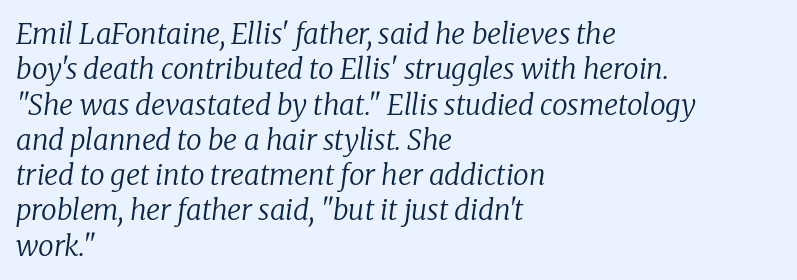
Caption: standard tracking, unaltered. A typesetter would call this leading conventional body-copy spacing. A typesetter would call this proportional, since set widths differ per character. Caption: face not bold, strokes unweighted. This rendering uses left alignment, leaving the right contour irregular. The passage shown is typeset with a serif family.
